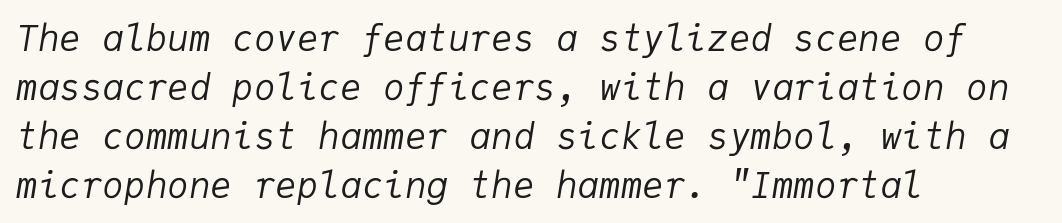
Q: Is the text bold? A: No.
Q: Is the text italic (slanted)? A: Yes, it leans right by about 9 degrees.
Q: Is the text underlined? A: No.
Q: How is the paragraph aligned? A: Left-aligned.
Q: Is the spacing between letters normal or unusually wide? A: Normal.
Q: Is the spacing between lines tight, normal or loose? A: Normal.
Q: Width (condensed, normal, or wide)? A: Normal.
Q: Stroke contrast? A: Low.
Q: x-height? A: Medium.
Q: Monospaced? A: Yes.
